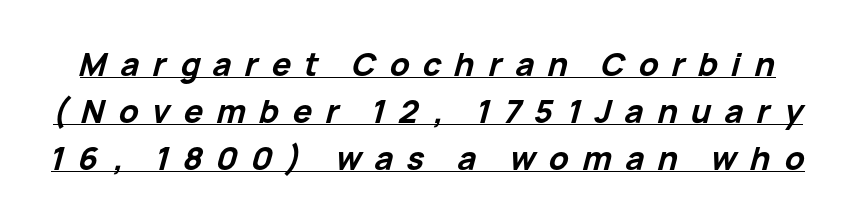
These words are printed bold, with thick strokes throughout. It's the slanting kind of type. Normally led — the rows are evenly, conventionally spaced. Character widths vary here, with narrow letters taking less room than wide ones. Underline: present. Characters follow at a spacing far wider than the type designer built in.
